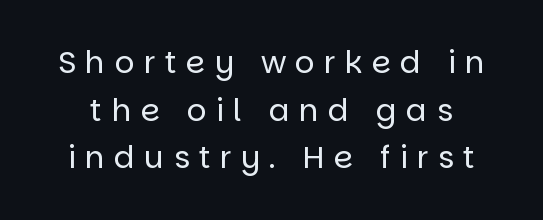
Designer's note — italics off, roman on. The letters advance in unequal steps, a hallmark of proportional type. Compared with typical body copy, the letter spacing here is much looser. Classification — sans serif.
